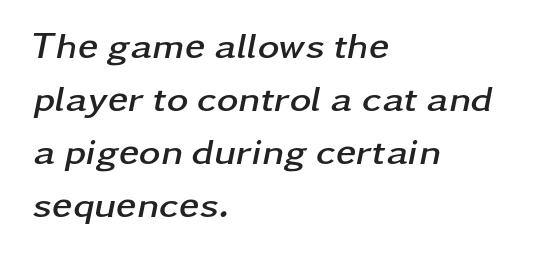
The image shows 37 px semibold, wide type, italic (leaning right); set left-aligned, normal line spacing (1.43x), normal letter spacing, not underlined; low stroke contrast and a medium x-height.
